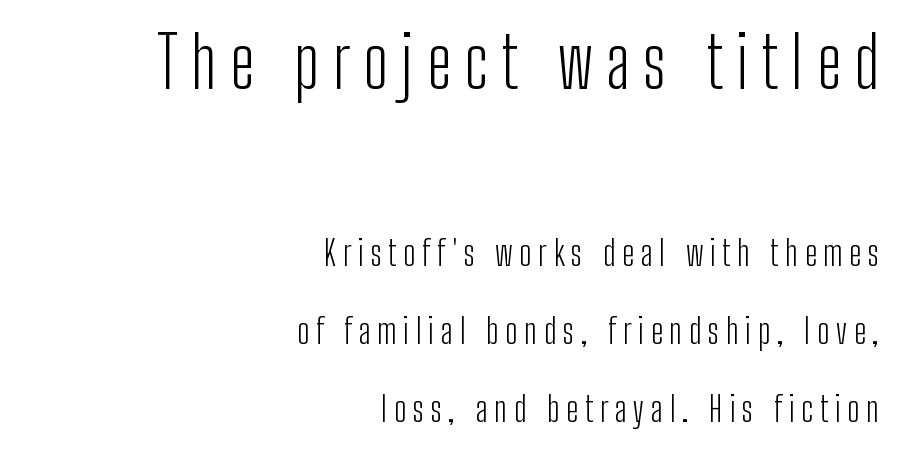
The image shows 70 px light, condensed sans-serif type, upright; set right-aligned, loose line spacing (2.22x), not underlined; the first (top) block is 2.0x larger; low stroke contrast and a medium x-height.
